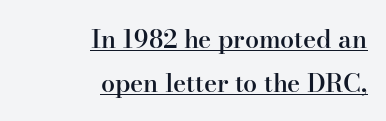
Q: Is the text bold? A: Semi-bold.
Q: Is the text italic (slanted)? A: No, it is upright.
Q: Is the text underlined? A: Yes.
Q: How is the paragraph aligned? A: Right-aligned.
Q: Is the spacing between letters normal or unusually wide? A: Normal.
